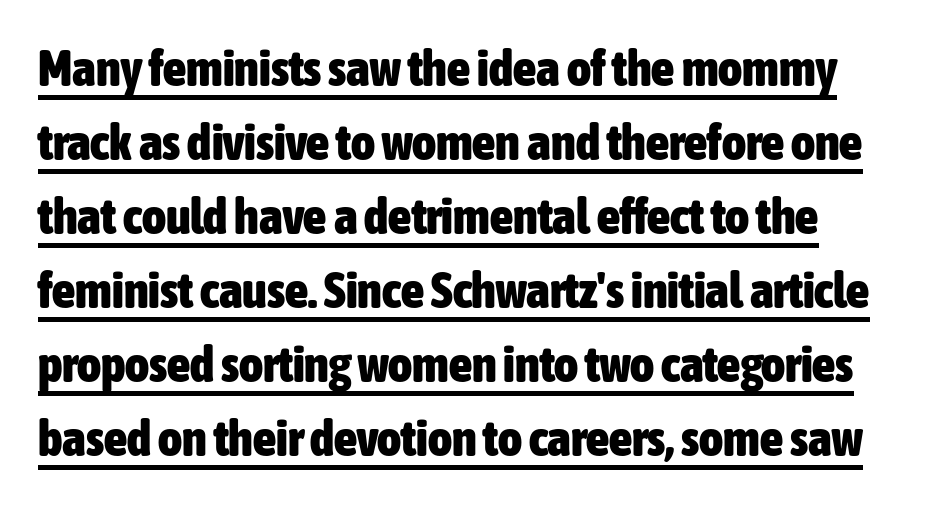
Letter spacing: default. This rendering employs a face without finishing strokes, i.e., a sans-serif. These lines sit exactly where default settings would place them. Nope, not italic — everything's standing straight. The passage shown is underscored from start to finish. The letters advance in unequal steps, a hallmark of proportional type.
